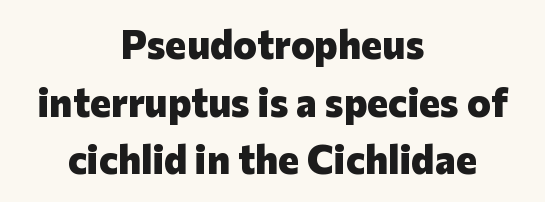
Q: Is the text bold? A: Yes.
Q: Is the text italic (slanted)? A: No, it is upright.
Q: Is the typeface a serif or a sans-serif typeface? A: Sans-serif.
Q: Is the text underlined? A: No.
Q: How is the paragraph aligned? A: Centered.
Q: Is the spacing between letters normal or unusually wide? A: Normal.
Q: Is the spacing between lines tight, normal or loose? A: Normal.
Q: Width (condensed, normal, or wide)? A: Normal.
Q: Stroke contrast? A: Low.
Q: x-height? A: Medium.
Q: Monospaced? A: No.
